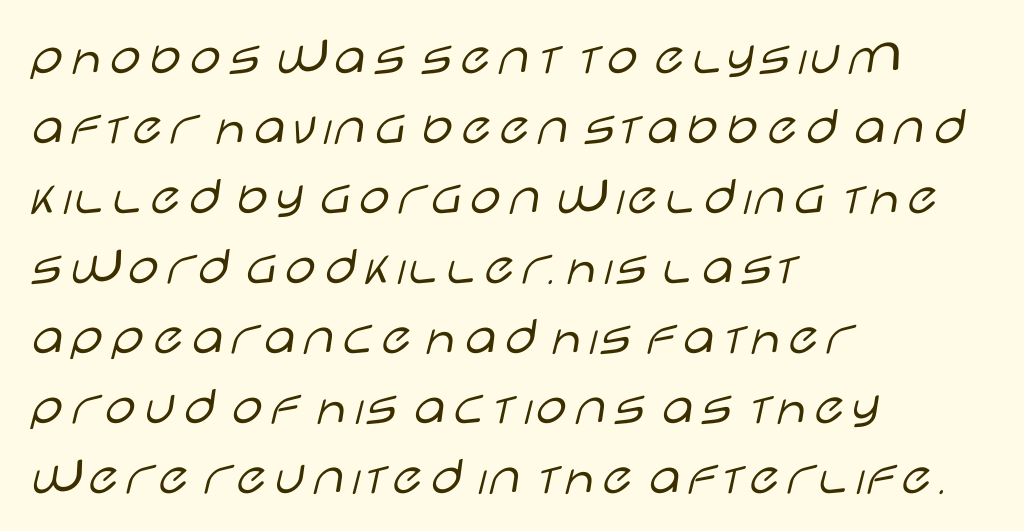
{"serif": "no", "bold": "no", "weight": "light", "width": "wide", "stroke_contrast": "low", "x_height": "large", "monospaced": "no", "underline": "no", "align": "left", "line_spacing": "normal", "line_spacing_ratio": 1.25, "letter_spacing": "normal", "letter_spacing_em": 0.0, "glyph_px": 56}
